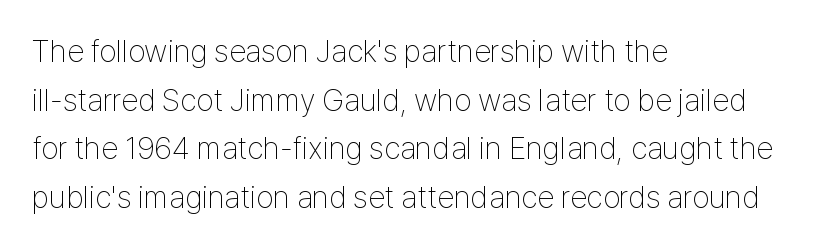
The image shows 31 px thin, condensed sans-serif type, upright; set left-aligned, normal line spacing (1.57x), normal letter spacing, not underlined; low stroke contrast and a medium x-height.
